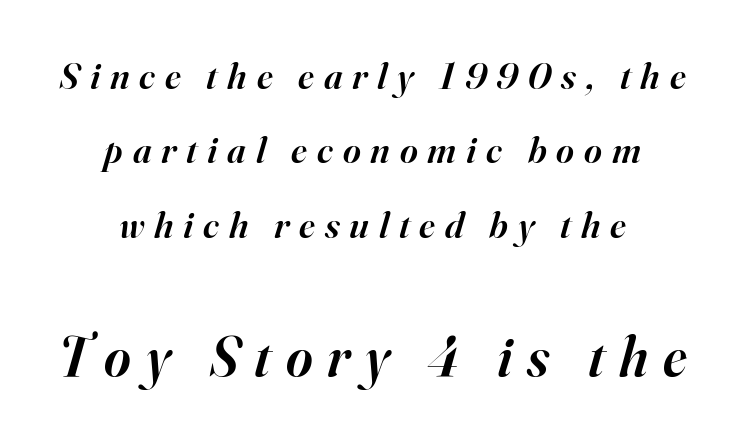
Q: Is the text bold? A: Semi-bold.
Q: Is the text italic (slanted)? A: Yes, it leans right by about 16 degrees.
Q: Is the typeface a serif or a sans-serif typeface? A: Serif.
Q: Is the text underlined? A: No.
Q: How is the paragraph aligned? A: Centered.
Q: Is the spacing between letters normal or unusually wide? A: Unusually wide.
Q: Is the spacing between lines tight, normal or loose? A: Loose.
Q: Which block of text is set in a larger size, the first (top) or the second (bottom)? A: The second (bottom) one.
Q: Width (condensed, normal, or wide)? A: Normal.
Q: Stroke contrast? A: High.
Q: x-height? A: Small.
Q: Monospaced? A: No.
